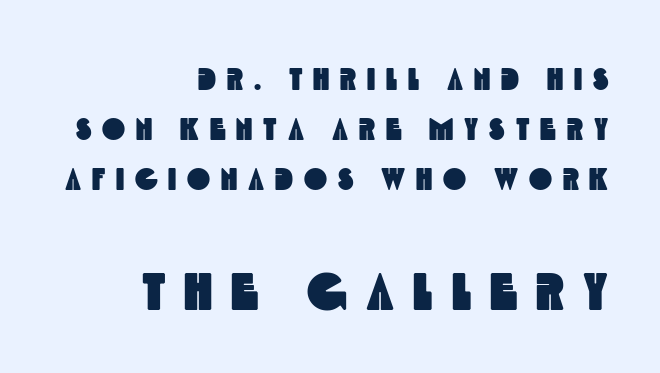
Q: Is the typeface a serif or a sans-serif typeface? A: Sans-serif.
Q: Is the text underlined? A: No.
Q: How is the paragraph aligned? A: Right-aligned.
Q: Is the spacing between letters normal or unusually wide? A: Unusually wide.
Q: Is the spacing between lines tight, normal or loose? A: Normal.
Q: Which block of text is set in a larger size, the first (top) or the second (bottom)? A: The second (bottom) one.
Q: Width (condensed, normal, or wide)? A: Condensed.
Q: x-height? A: Large.
Q: Monospaced? A: No.
